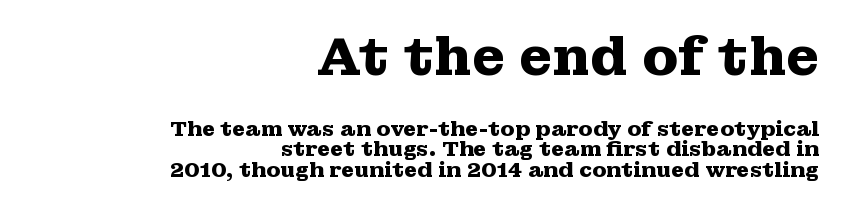
Q: Is the text bold? A: Yes.
Q: Is the text italic (slanted)? A: No, it is upright.
Q: Is the typeface a serif or a sans-serif typeface? A: Serif.
Q: Is the text underlined? A: No.
Q: How is the paragraph aligned? A: Right-aligned.
Q: Is the spacing between letters normal or unusually wide? A: Normal.
Q: Is the spacing between lines tight, normal or loose? A: Tight.
Q: Which block of text is set in a larger size, the first (top) or the second (bottom)? A: The first (top) one.
Q: Width (condensed, normal, or wide)? A: Wide.
Q: Stroke contrast? A: Medium.
Q: x-height? A: Medium.
Q: Monospaced? A: No.
